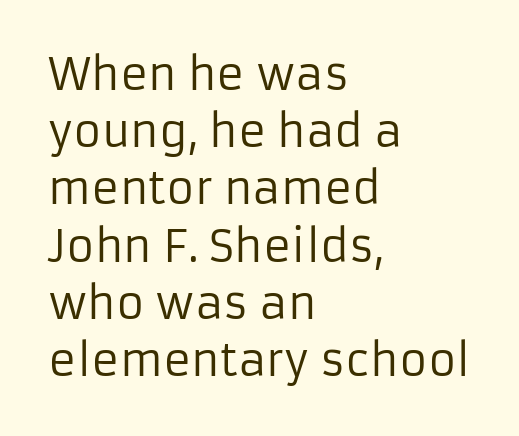
The image shows 43 px regular-weight sans-serif type, upright; set left-aligned, normal line spacing (1.33x), normal letter spacing, not underlined; low stroke contrast and a medium x-height.
